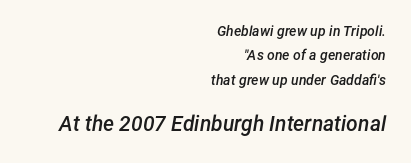
Q: Is the text bold? A: Semi-bold.
Q: Is the text italic (slanted)? A: Yes, it leans right by about 12 degrees.
Q: Is the text underlined? A: No.
Q: How is the paragraph aligned? A: Right-aligned.
Q: Is the spacing between letters normal or unusually wide? A: Normal.
Q: Which block of text is set in a larger size, the first (top) or the second (bottom)? A: The second (bottom) one.
